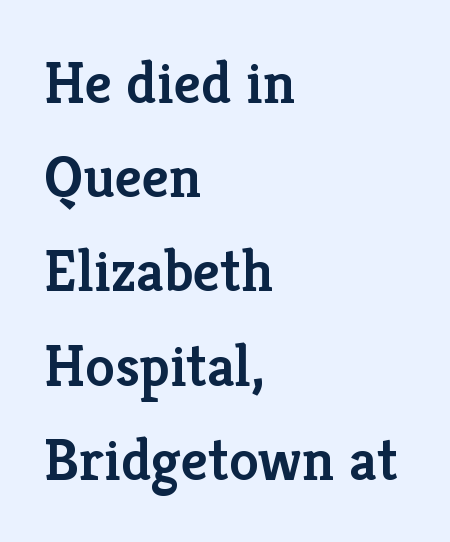
The image shows 60 px semibold serif type, upright; set left-aligned, normal line spacing (1.57x), normal letter spacing, not underlined; low stroke contrast and a medium x-height.
